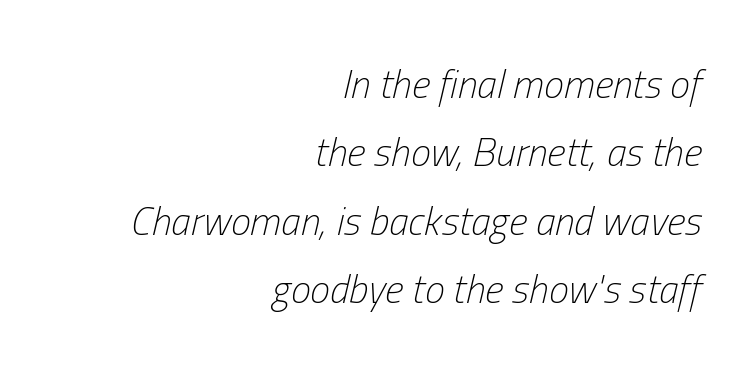
The image shows 40 px light, condensed type, italic (leaning right); set right-aligned, line spacing 1.71x, normal letter spacing, not underlined; low stroke contrast and a medium x-height.
